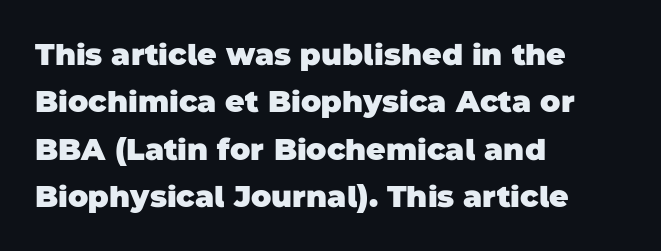
{"serif": "no", "bold": "yes", "weight": "heavy", "width": "normal", "stroke_contrast": "low", "x_height": "large", "monospaced": "no", "underline": "no", "align": "left", "line_spacing": "normal", "line_spacing_ratio": 1.58, "letter_spacing": "normal", "letter_spacing_em": 0.0, "glyph_px": 30}
